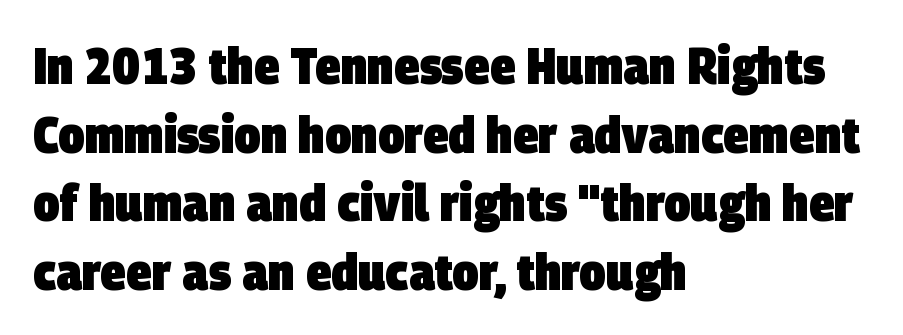
The image shows 52 px heavy, condensed sans-serif type; set left-aligned, normal line spacing (1.32x), normal letter spacing, not underlined; low stroke contrast and a large x-height.
